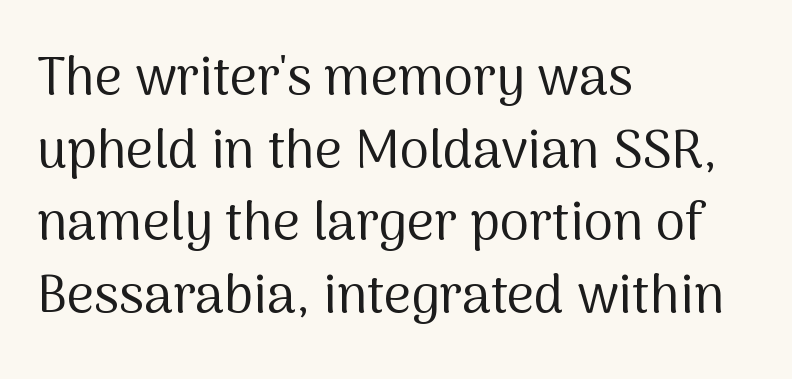
{"serif": "no", "italic": "no", "bold": "no", "weight": "regular", "width": "normal", "stroke_contrast": "medium", "x_height": "medium", "monospaced": "no", "underline": "no", "align": "left", "line_spacing": "normal", "line_spacing_ratio": 1.37, "letter_spacing": "normal", "letter_spacing_em": 0.0, "glyph_px": 53}
